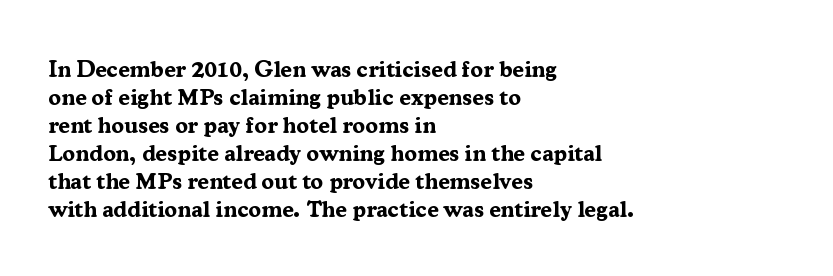
The image shows 23 px bold type, upright; set left-aligned, line spacing 1.22x, normal letter spacing, not underlined.
